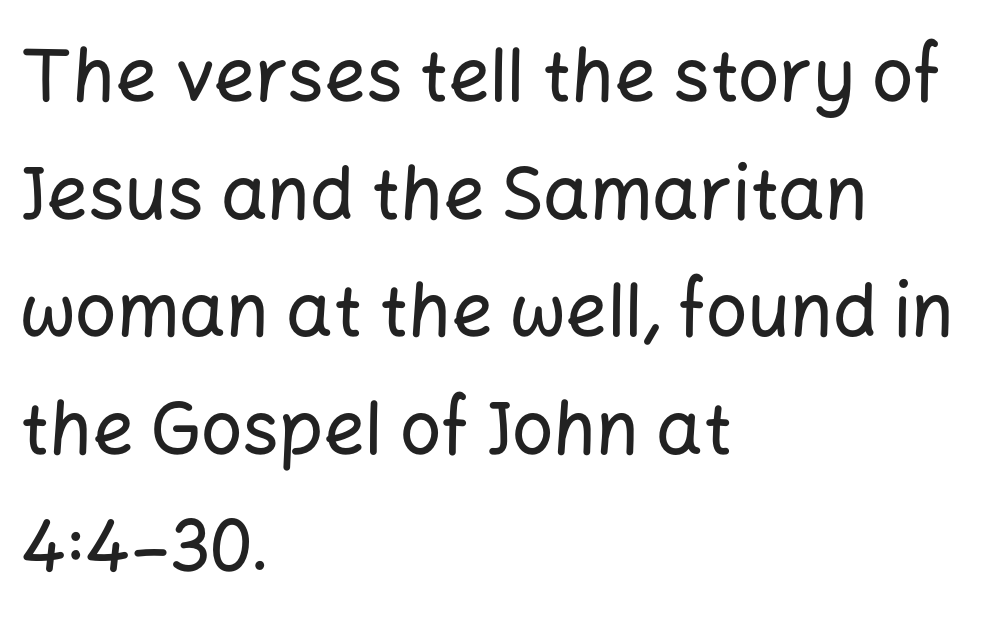
Q: Is the text italic (slanted)? A: No, it is upright.
Q: Is the typeface a serif or a sans-serif typeface? A: Sans-serif.
Q: Is the text underlined? A: No.
Q: How is the paragraph aligned? A: Left-aligned.
Q: Is the spacing between letters normal or unusually wide? A: Normal.
Q: Is the spacing between lines tight, normal or loose? A: Normal.
Q: Width (condensed, normal, or wide)? A: Normal.
Q: Stroke contrast? A: Low.
Q: x-height? A: Medium.
Q: Monospaced? A: No.
